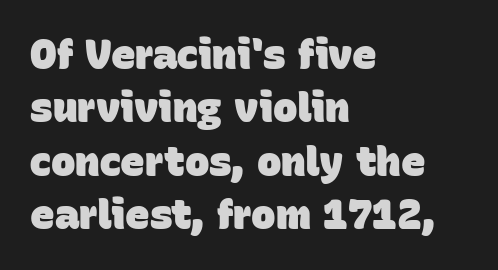
The image shows 41 px heavy sans-serif type; set left-aligned, normal line spacing (1.3x), normal letter spacing, not underlined; low stroke contrast and a large x-height.
